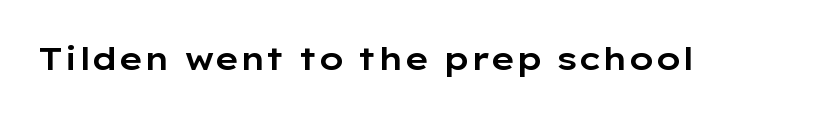
The image shows 32 px wide sans-serif type, upright; set normal letter spacing, not underlined; low stroke contrast and a medium x-height.
